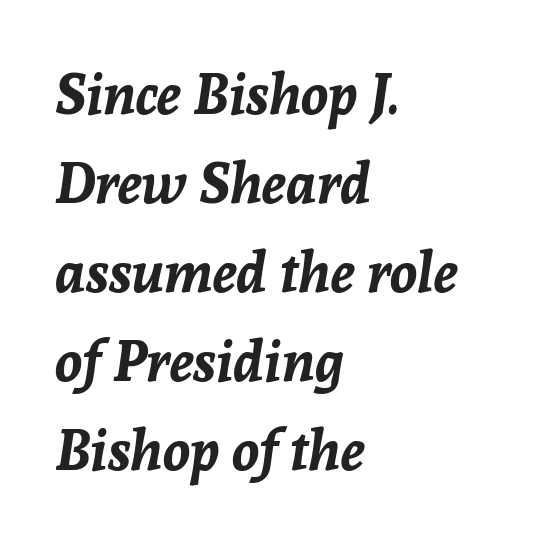
Q: Is the text bold? A: Yes.
Q: Is the text italic (slanted)? A: Yes, it leans right by about 8 degrees.
Q: Is the text underlined? A: No.
Q: How is the paragraph aligned? A: Left-aligned.
Q: Is the spacing between letters normal or unusually wide? A: Normal.
Q: Is the spacing between lines tight, normal or loose? A: Normal.
Q: Width (condensed, normal, or wide)? A: Normal.
Q: Stroke contrast? A: Low.
Q: x-height? A: Medium.
Q: Monospaced? A: No.
